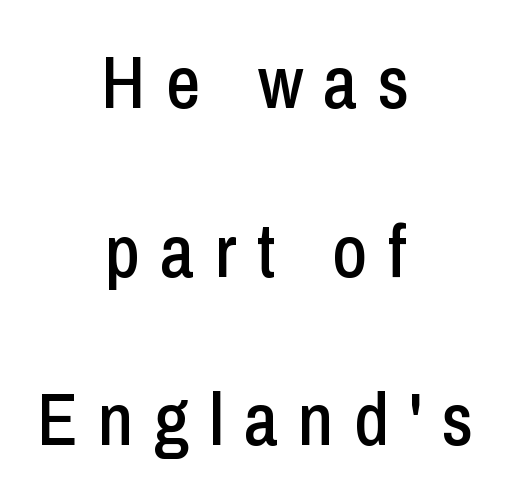
Q: Is the text italic (slanted)? A: No, it is upright.
Q: Is the typeface a serif or a sans-serif typeface? A: Sans-serif.
Q: Is the text underlined? A: No.
Q: How is the paragraph aligned? A: Centered.
Q: Is the spacing between letters normal or unusually wide? A: Unusually wide.
Q: Is the spacing between lines tight, normal or loose? A: Loose.
Q: Width (condensed, normal, or wide)? A: Condensed.
Q: Stroke contrast? A: Low.
Q: x-height? A: Medium.
Q: Monospaced? A: No.
